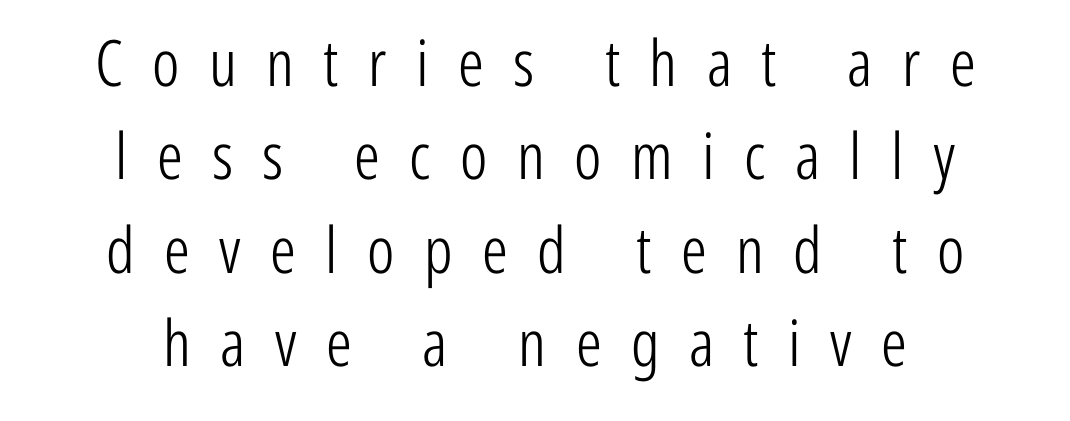
Q: Is the text bold? A: No.
Q: Is the text italic (slanted)? A: No, it is upright.
Q: Is the typeface a serif or a sans-serif typeface? A: Sans-serif.
Q: Is the text underlined? A: No.
Q: How is the paragraph aligned? A: Centered.
Q: Is the spacing between letters normal or unusually wide? A: Unusually wide.
Q: Is the spacing between lines tight, normal or loose? A: Normal.
Q: Width (condensed, normal, or wide)? A: Condensed.
Q: Stroke contrast? A: Low.
Q: x-height? A: Medium.
Q: Monospaced? A: No.
